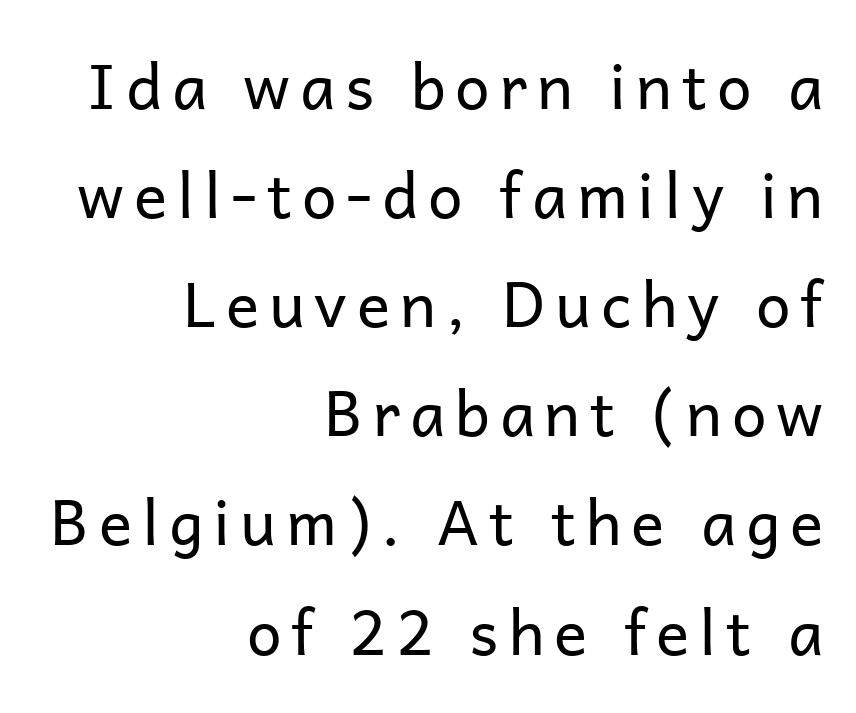
The image shows 62 px regular-weight sans-serif type, upright; set right-aligned, line spacing 1.76x, not underlined; low stroke contrast and a medium x-height.
